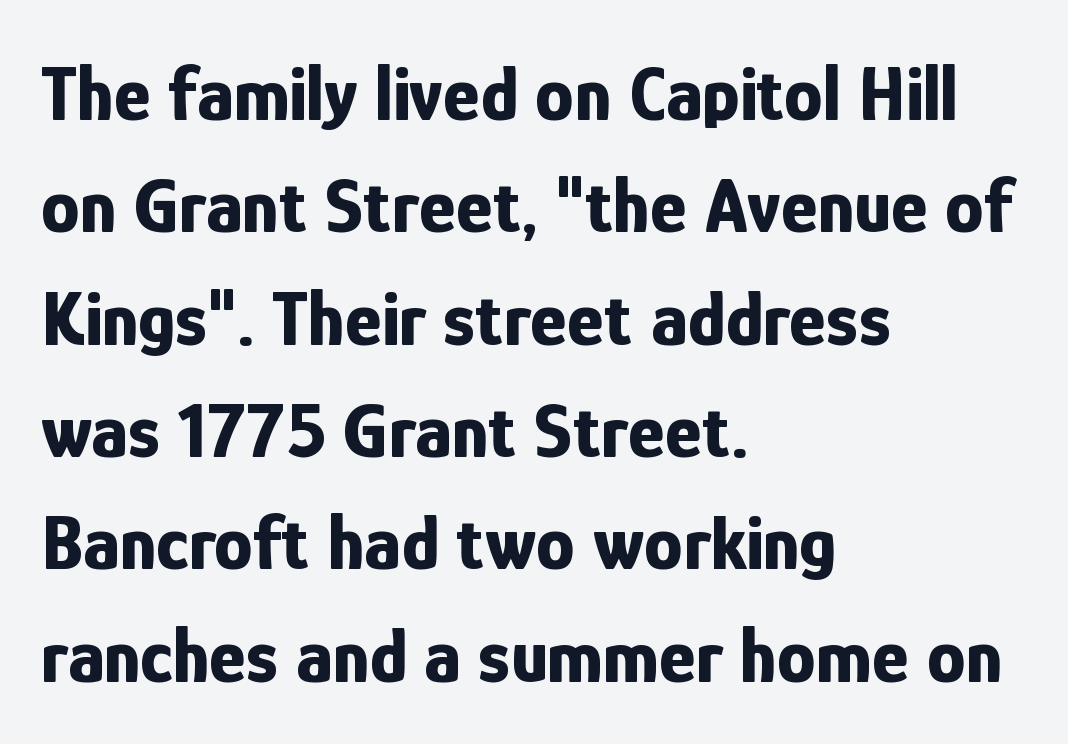
The sample has been set heavy, in full bold. The passage shown is typed in a proportional face where columns would drift. The lettering stays uniformly vertical, giving the passage a roman look. Line beginnings align vertically; line endings do not. To sum up the face: it is a sans, with no serifs.
